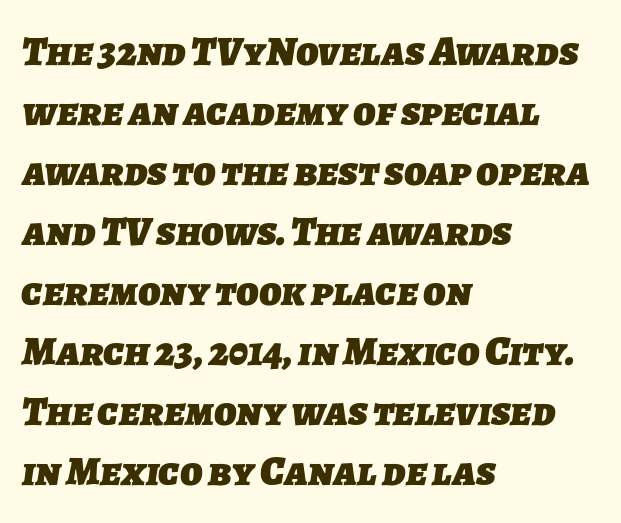
The compositor pushed each line to the left boundary. The font is running at its bold setting. The area under the type is left untouched. Each letter keeps its own natural width here, so spacing adapts to shape. The passage shown stacks its lines at a standard gap. Glyph-to-glyph distance matches everyday printed text.
